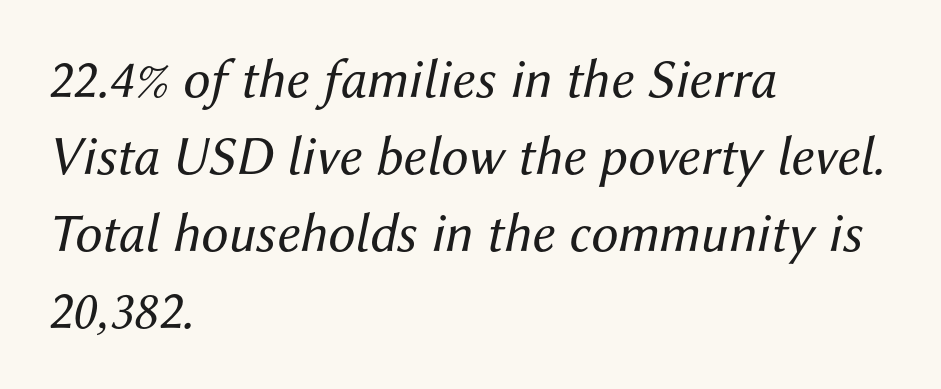
Weight class: somewhere from thin through regular. You could not count columns in this text — the font is proportionally spaced. Has an underline been added? It has not. Where is the straight margin? On the left. Italic: yes, the glyphs are oblique.
